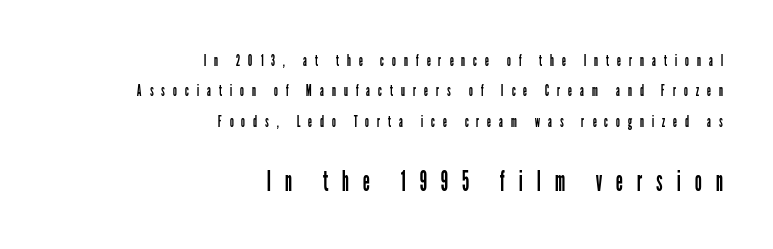
The image shows 28 px regular-weight, condensed sans-serif type, upright; set right-aligned, loose line spacing (1.9x), unusually wide letter spacing (+0.49 em), not underlined; the second (bottom) block is 1.75x larger; low stroke contrast and a medium x-height.
